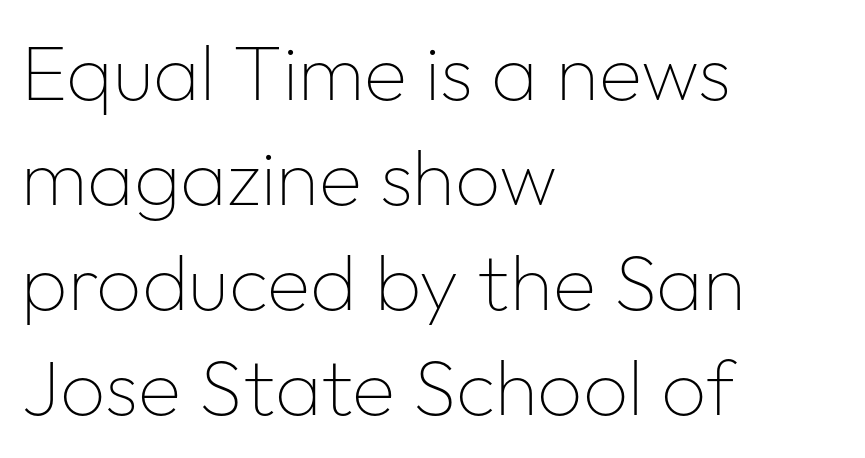
Q: Is the text bold? A: No.
Q: Is the text italic (slanted)? A: No, it is upright.
Q: Is the typeface a serif or a sans-serif typeface? A: Sans-serif.
Q: Is the text underlined? A: No.
Q: How is the paragraph aligned? A: Left-aligned.
Q: Is the spacing between letters normal or unusually wide? A: Normal.
Q: Is the spacing between lines tight, normal or loose? A: Normal.
Q: Width (condensed, normal, or wide)? A: Normal.
Q: Stroke contrast? A: Low.
Q: x-height? A: Medium.
Q: Monospaced? A: No.
